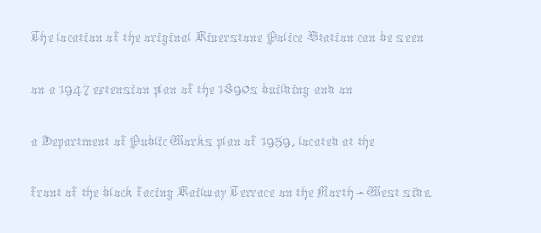
Q: Is the text bold? A: No.
Q: Is the text italic (slanted)? A: No, it is upright.
Q: Is the text underlined? A: No.
Q: How is the paragraph aligned? A: Left-aligned.
Q: Is the spacing between letters normal or unusually wide? A: Normal.
Q: Is the spacing between lines tight, normal or loose? A: Normal.
Q: Width (condensed, normal, or wide)? A: Normal.
Q: Stroke contrast? A: Medium.
Q: x-height? A: Medium.
Q: Monospaced? A: No.
